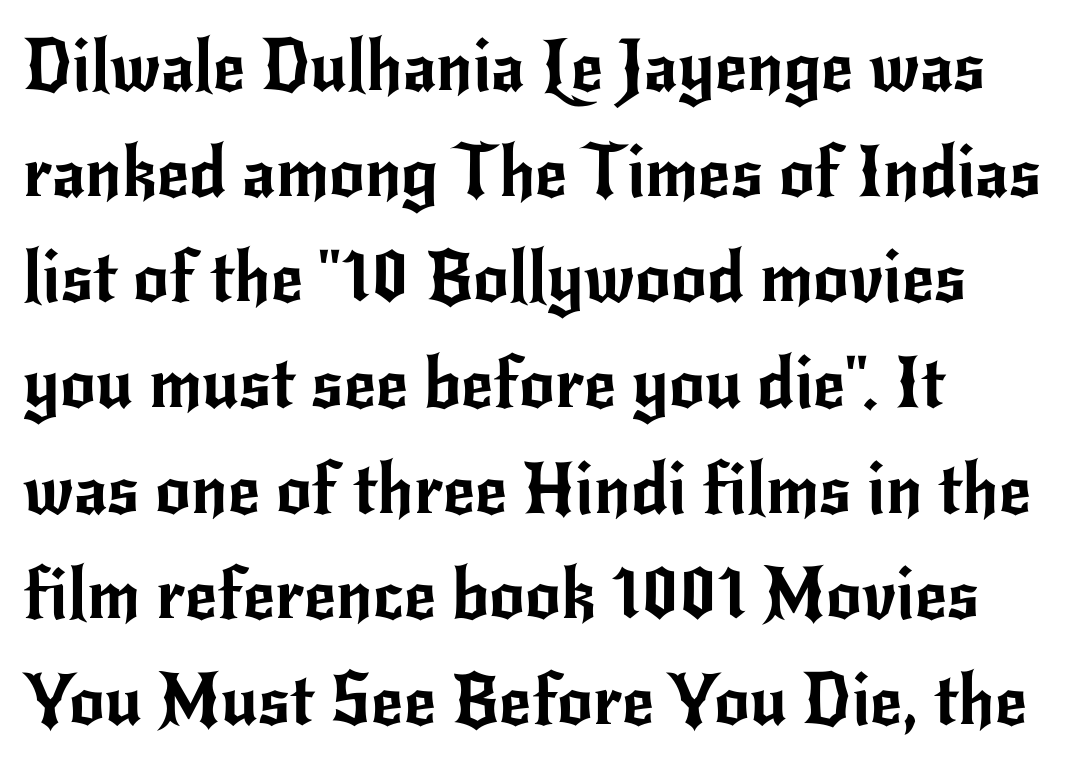
The image shows 70 px sans-serif type, upright; set left-aligned, normal line spacing (1.51x), normal letter spacing, not underlined; low stroke contrast and a small x-height.
